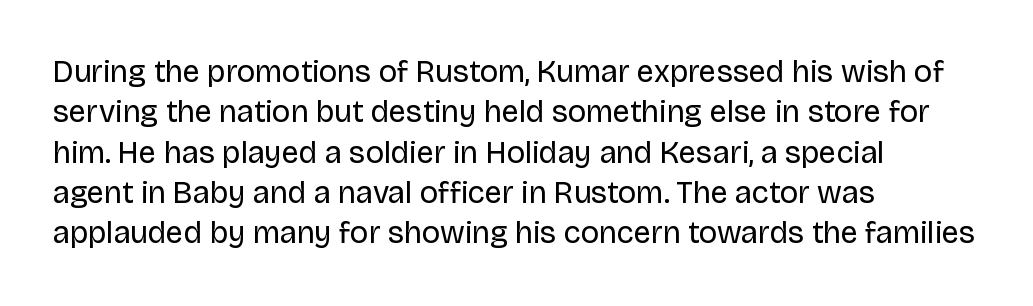
Looks like regular typesetting: each glyph gets only the width it needs. Is this a heavy cut? Hardly; it is regular or lighter. Honestly, the letter spacing is just normal — you wouldn't notice it. The words here are not underlined. Nothing sits at the stroke ends, so this counts as sans-serif. Characters remain perfectly vertical along every line.
